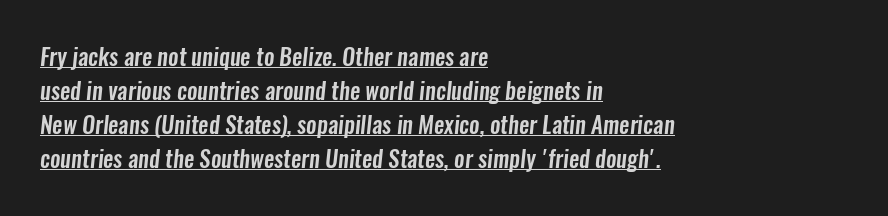
{"underline": "yes", "align": "left", "line_spacing": "normal", "line_spacing_ratio": 1.48, "letter_spacing": "normal", "letter_spacing_em": 0.0, "glyph_px": 23}
